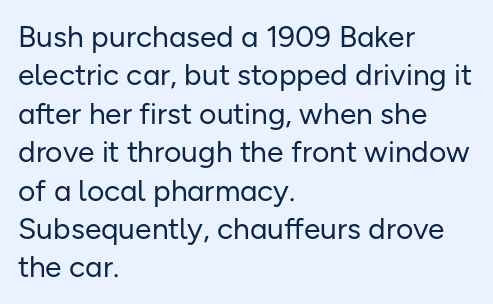
{"serif": "no", "italic": "no", "bold": "no", "weight": "regular", "width": "normal", "stroke_contrast": "low", "x_height": "medium", "monospaced": "no", "underline": "no", "align": "left", "line_spacing": "normal", "line_spacing_ratio": 1.28, "letter_spacing": "normal", "letter_spacing_em": 0.0, "glyph_px": 30}
